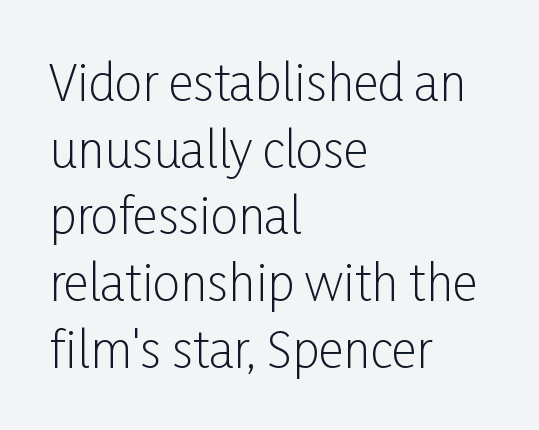
The words here are not underlined. Every character sits straight up, as roman type does. Is this a fixed-width face? No — the glyphs have proportional, varying widths. Quick note: interline space is typical. Heft: none added — not bold.
